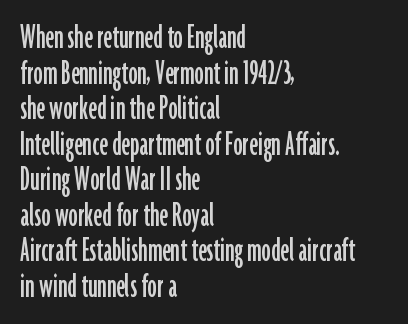
{"serif": "no", "italic": "no", "width": "condensed", "stroke_contrast": "low", "x_height": "medium", "monospaced": "no", "underline": "no", "align": "left", "line_spacing": "tight", "line_spacing_ratio": 0.96, "letter_spacing": "normal", "letter_spacing_em": 0.0, "glyph_px": 37}
